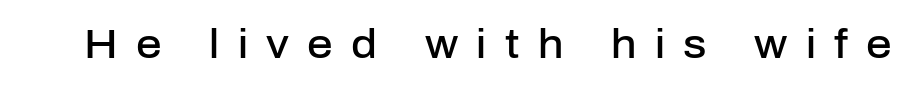
The letters advance in unequal steps, a hallmark of proportional type. Nope, no serifs anywhere on these letters. Each word looks stretched out because of the extra space between its letters. How heavy is the stroke? Medium-heavy — a semibold, shy of bold. The string is rendered with underlining switched off. The lettering stays uniformly vertical, giving the passage a roman look.
